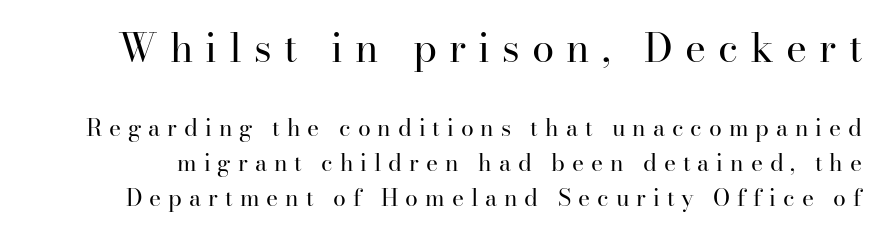
A clean baseline with only descenders dipping below it. In this sample the first text group is rendered at the bigger scale. Is this a fixed-width face? No — the glyphs have proportional, varying widths. The letters carry serifs — small finishing strokes at the ends of their stems.
